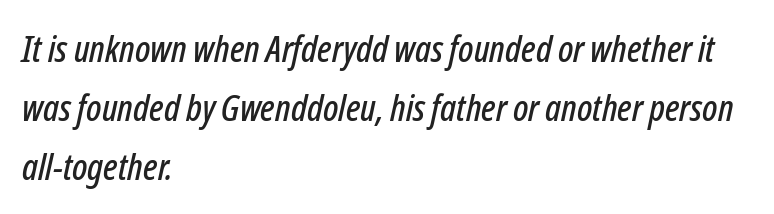
The vertical gap from one line to the next is medium. Character widths vary here, with narrow letters taking less room than wide ones. Just letters on the line, the space beneath them empty. The face used here has a pronounced slope to its letters. Which margin do the lines hug? The left one — the right edge is uneven.
